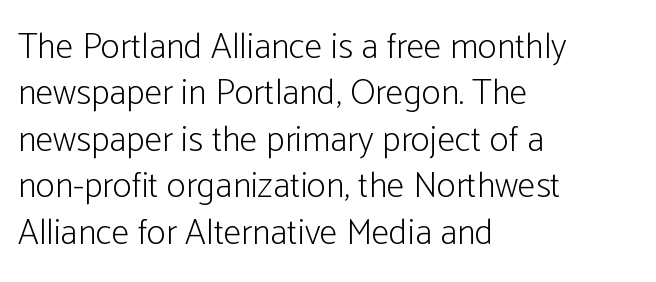
Q: Is the text bold? A: No.
Q: Is the text italic (slanted)? A: No, it is upright.
Q: Is the typeface a serif or a sans-serif typeface? A: Sans-serif.
Q: Is the text underlined? A: No.
Q: How is the paragraph aligned? A: Left-aligned.
Q: Is the spacing between letters normal or unusually wide? A: Normal.
Q: Is the spacing between lines tight, normal or loose? A: Normal.
Q: Width (condensed, normal, or wide)? A: Condensed.
Q: Stroke contrast? A: Low.
Q: x-height? A: Medium.
Q: Monospaced? A: No.
